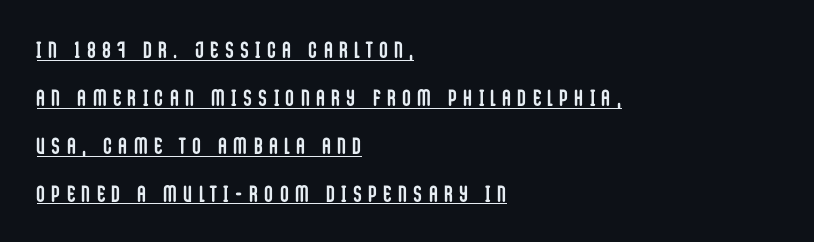
Does the copy run flush right? No — it runs flush left. Chunky letters — that's bold for sure. Emphasis is given by a line drawn under the lettering. It's the straight-up-and-down kind of type.
